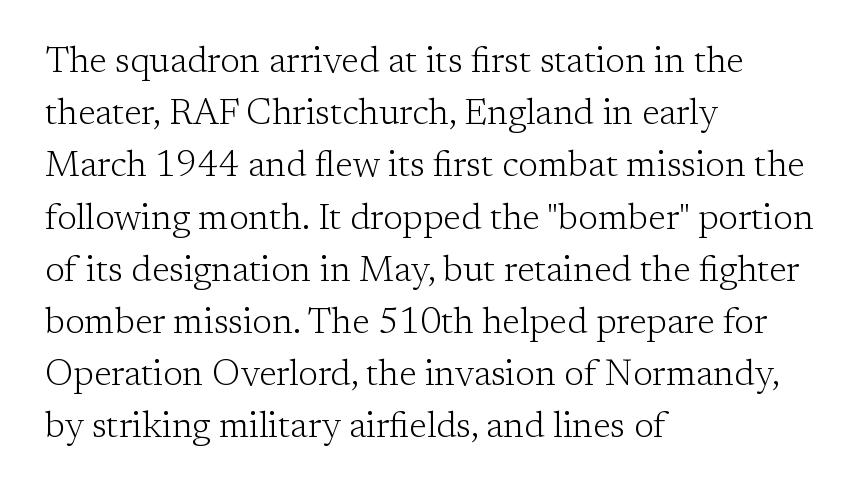
{"serif": "yes", "italic": "no", "bold": "no", "weight": "light", "width": "normal", "stroke_contrast": "low", "x_height": "medium", "monospaced": "no", "underline": "no", "align": "left", "line_spacing": "normal", "line_spacing_ratio": 1.45, "letter_spacing": "normal", "letter_spacing_em": 0.0, "glyph_px": 36}
